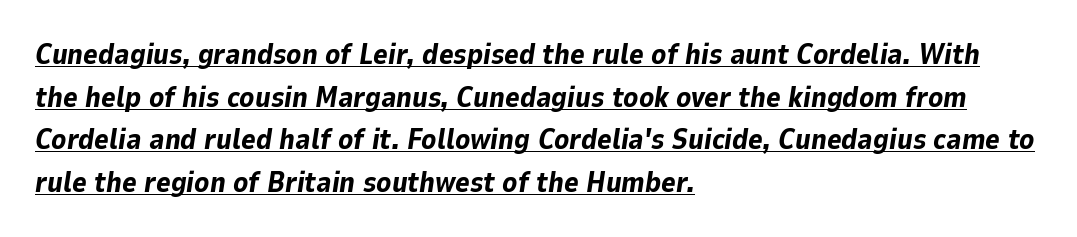
{"italic": "yes", "lean": "right", "slant_degrees": 9, "bold": "yes", "weight": "bold", "width": "normal", "stroke_contrast": "low", "x_height": "medium", "monospaced": "no", "underline": "yes", "align": "left", "line_spacing": "normal", "line_spacing_ratio": 1.52, "letter_spacing": "normal", "letter_spacing_em": 0.0, "glyph_px": 28}
